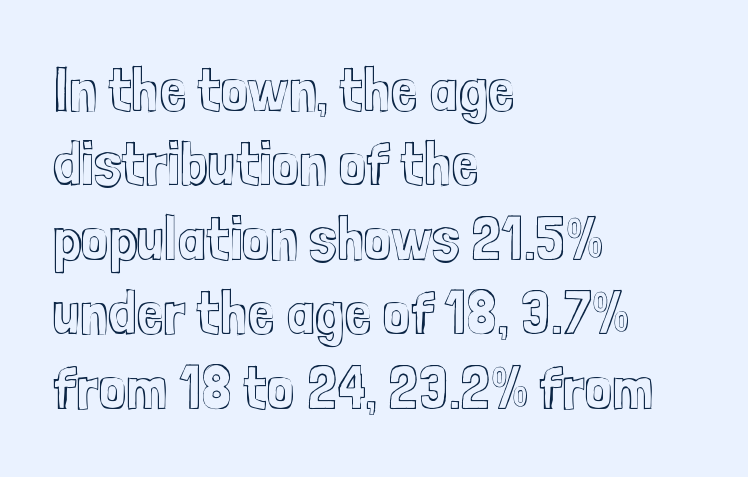
{"italic": "no", "width": "condensed", "x_height": "medium", "monospaced": "no", "underline": "no", "align": "left", "line_spacing_ratio": 1.22, "letter_spacing": "normal", "letter_spacing_em": 0.0, "glyph_px": 61}
